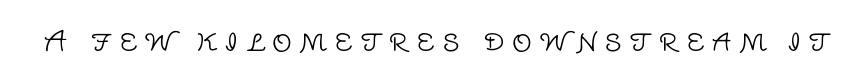
{"serif": "no", "bold": "no", "weight": "light", "width": "normal", "stroke_contrast": "low", "x_height": "large", "monospaced": "no", "underline": "no", "letter_spacing": "wide", "letter_spacing_em": 0.28, "glyph_px": 28}
